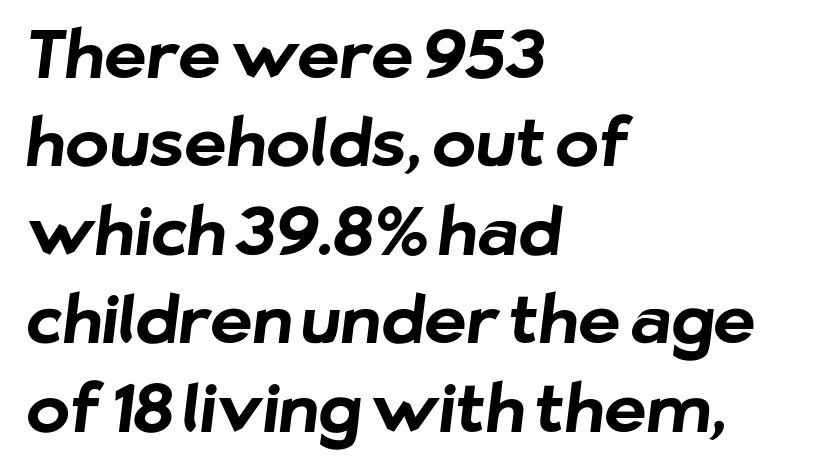
Q: Is the text bold? A: Yes.
Q: Is the typeface a serif or a sans-serif typeface? A: Sans-serif.
Q: Is the text underlined? A: No.
Q: How is the paragraph aligned? A: Left-aligned.
Q: Is the spacing between letters normal or unusually wide? A: Normal.
Q: Is the spacing between lines tight, normal or loose? A: Normal.
Q: Width (condensed, normal, or wide)? A: Normal.
Q: Stroke contrast? A: Low.
Q: x-height? A: Medium.
Q: Monospaced? A: No.
